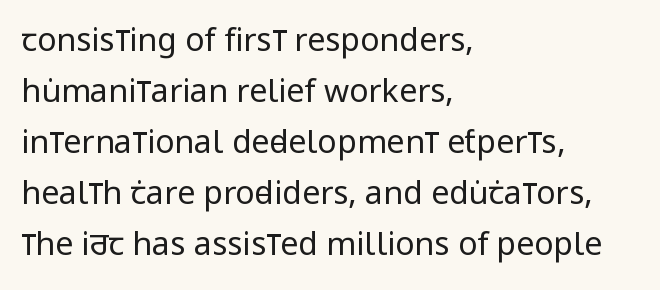
To sum up the face: it is a sans, with no serifs. Does extra space separate the letters? No, they use regular spacing. Which margin do the lines hug? The left one — the right edge is uneven. This reads as an unemphasized weight, regular at the heaviest.
